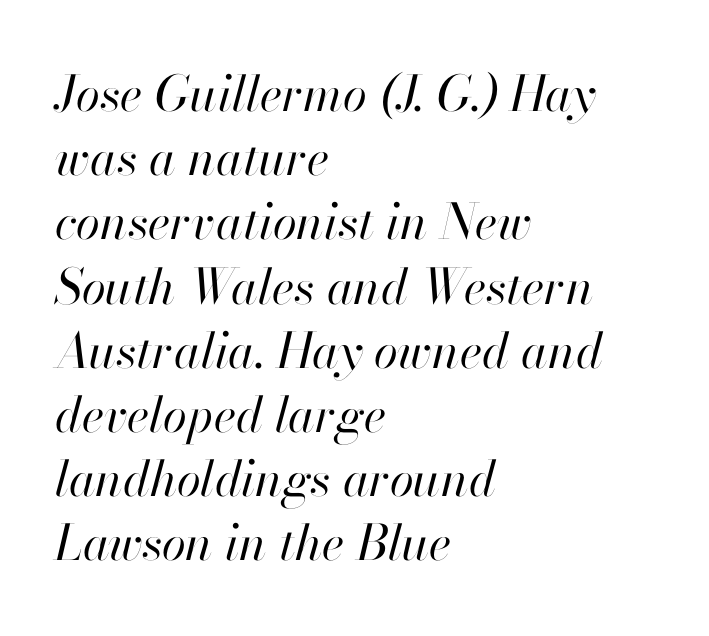
{"italic": "yes", "lean": "right", "slant_degrees": 13, "bold": "no", "weight": "regular", "width": "normal", "stroke_contrast": "high", "x_height": "small", "monospaced": "no", "underline": "no", "align": "left", "line_spacing": "normal", "line_spacing_ratio": 1.31, "letter_spacing": "normal", "letter_spacing_em": 0.0, "glyph_px": 49}
